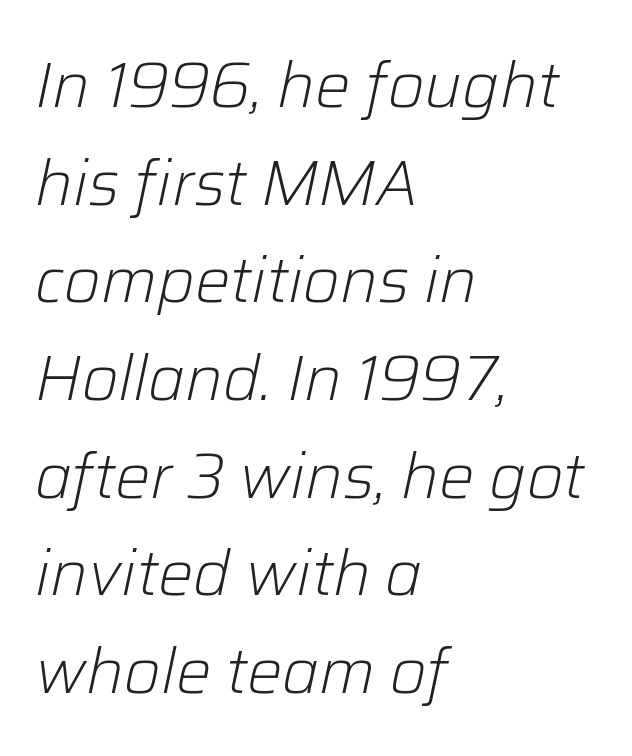
Q: Is the text bold? A: No.
Q: Is the text italic (slanted)? A: Yes, it leans right by about 12 degrees.
Q: Is the text underlined? A: No.
Q: How is the paragraph aligned? A: Left-aligned.
Q: Is the spacing between letters normal or unusually wide? A: Normal.
Q: Is the spacing between lines tight, normal or loose? A: Normal.
Q: Width (condensed, normal, or wide)? A: Normal.
Q: Stroke contrast? A: Low.
Q: x-height? A: Medium.
Q: Monospaced? A: No.
